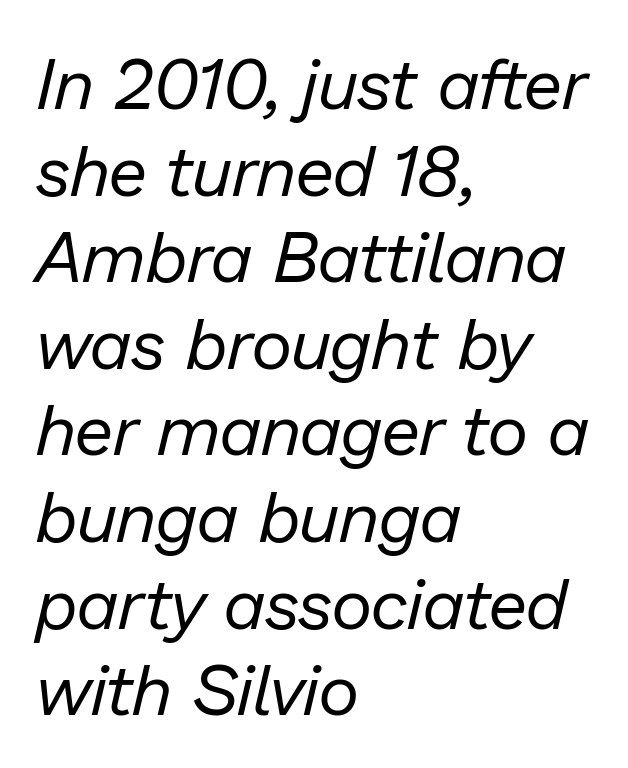
{"italic": "yes", "lean": "right", "slant_degrees": 13, "bold": "no", "weight": "regular", "width": "normal", "stroke_contrast": "low", "x_height": "medium", "monospaced": "no", "underline": "no", "align": "left", "line_spacing_ratio": 1.22, "letter_spacing": "normal", "letter_spacing_em": 0.0, "glyph_px": 71}
